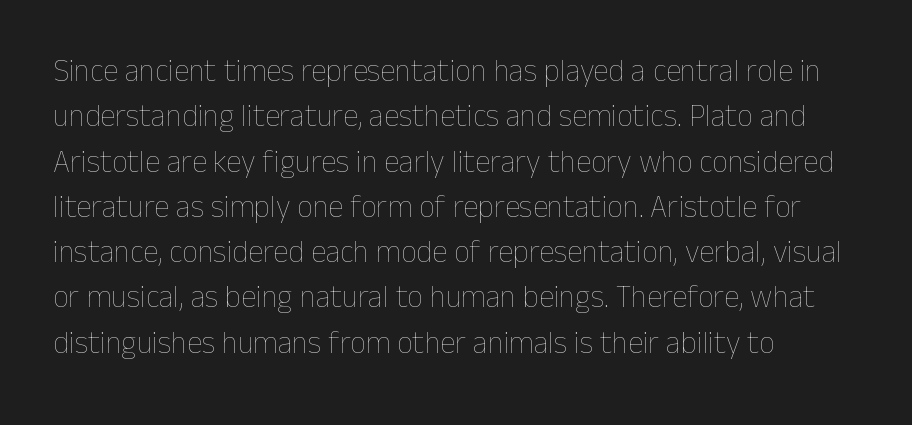
The image shows 31 px thin type, upright; set left-aligned, normal line spacing (1.46x), normal letter spacing, not underlined; low stroke contrast and a medium x-height.
